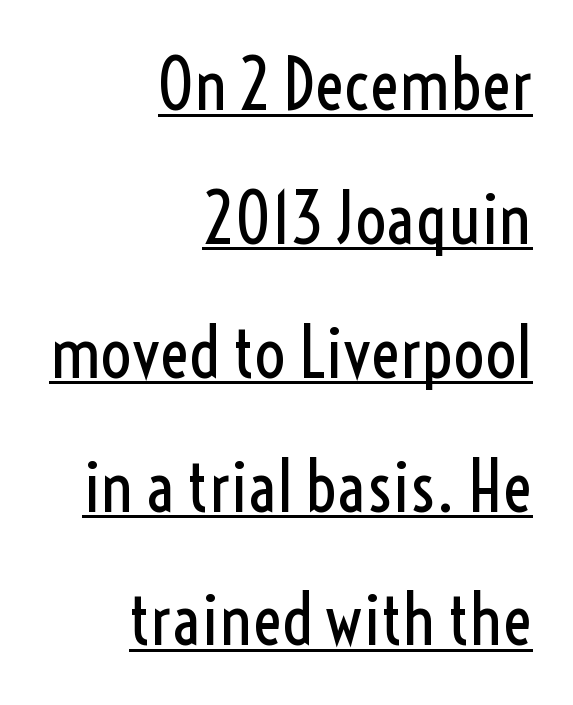
Q: Is the text bold? A: No.
Q: Is the text italic (slanted)? A: No, it is upright.
Q: Is the typeface a serif or a sans-serif typeface? A: Sans-serif.
Q: Is the text underlined? A: Yes.
Q: How is the paragraph aligned? A: Right-aligned.
Q: Is the spacing between letters normal or unusually wide? A: Normal.
Q: Is the spacing between lines tight, normal or loose? A: Loose.
Q: Width (condensed, normal, or wide)? A: Condensed.
Q: x-height? A: Medium.
Q: Monospaced? A: No.
